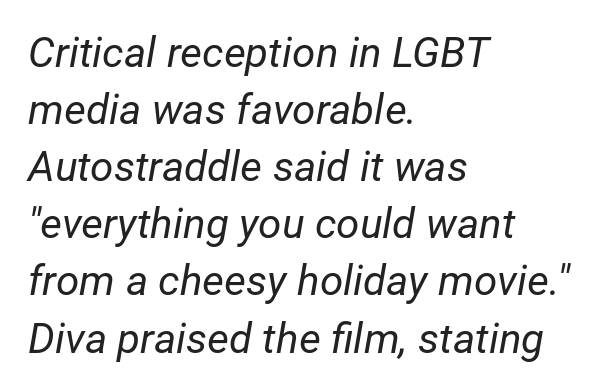
Baseline-to-baseline distance is the conventional proportion of letter height. Short note: letters normally spaced. No chunkiness to these letters — they're not bold. The text block is weighted toward the left margin, trailing off unevenly rightward. A typesetter would mark this as italic. Each letter keeps its own natural width here, so spacing adapts to shape.
